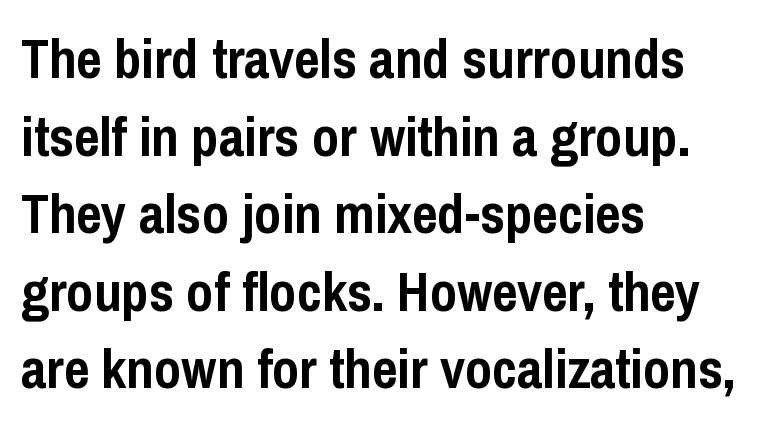
Regarding leading, the lines here are spaced in the standard way. Tall strokes in this sample are plumb rather than angled. Each line starts at the same left margin while the right side varies. Look at the tracking — it's just the regular setting, nothing added. You'd pick this weight for a headline — it's a proper bold. Examine the stroke ends and you'll find no serifs.
